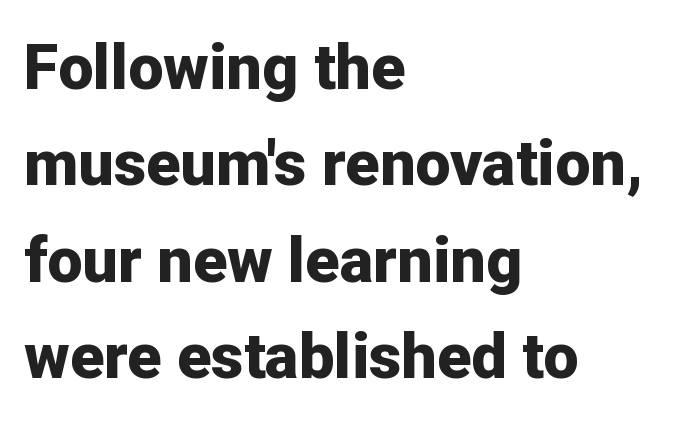
The image shows 63 px bold sans-serif type, upright; set left-aligned, normal line spacing (1.53x), normal letter spacing, not underlined; low stroke contrast and a medium x-height.
